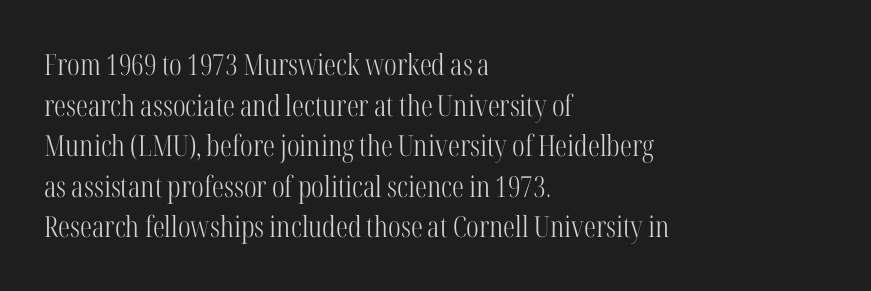
The image shows 29 px light, condensed serif type, upright; set left-aligned, normal line spacing (1.4x), normal letter spacing, not underlined; high stroke contrast and a medium x-height.
